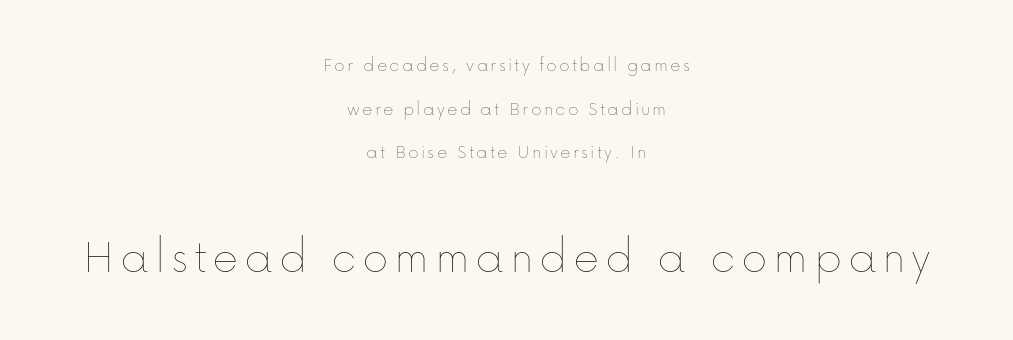
Q: Is the text bold? A: No.
Q: Is the text italic (slanted)? A: No, it is upright.
Q: Is the text underlined? A: No.
Q: How is the paragraph aligned? A: Centered.
Q: Is the spacing between lines tight, normal or loose? A: Loose.
Q: Which block of text is set in a larger size, the first (top) or the second (bottom)? A: The second (bottom) one.
Q: Width (condensed, normal, or wide)? A: Normal.
Q: Stroke contrast? A: Low.
Q: x-height? A: Medium.
Q: Monospaced? A: No.
